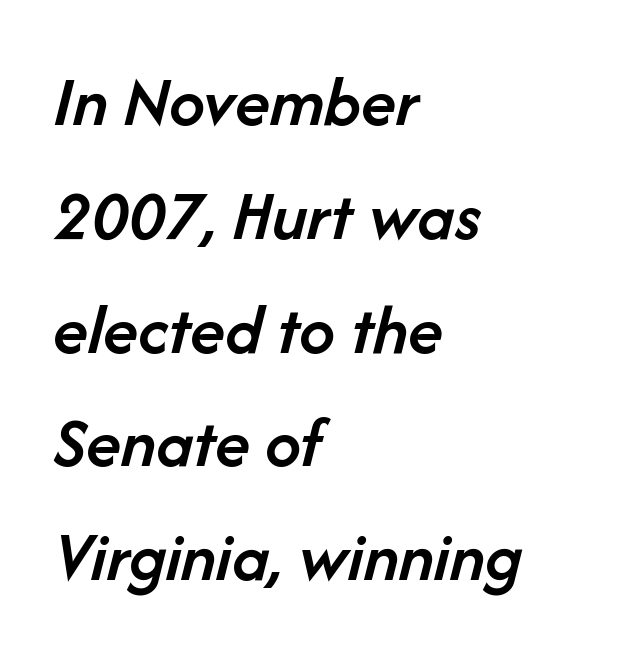
The image shows 72 px semibold type, italic (leaning right); set left-aligned, normal line spacing (1.58x), normal letter spacing, not underlined; low stroke contrast and a medium x-height.
